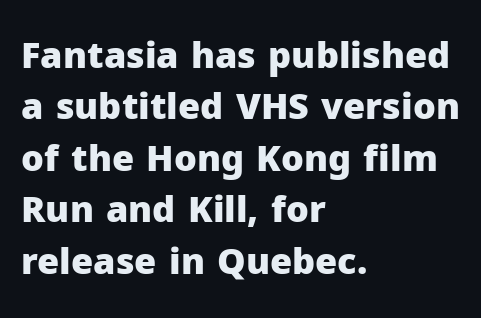
Q: Is the text bold? A: Yes.
Q: Is the text italic (slanted)? A: No, it is upright.
Q: Is the typeface a serif or a sans-serif typeface? A: Sans-serif.
Q: Is the text underlined? A: No.
Q: How is the paragraph aligned? A: Left-aligned.
Q: Is the spacing between letters normal or unusually wide? A: Normal.
Q: Is the spacing between lines tight, normal or loose? A: Normal.
Q: Width (condensed, normal, or wide)? A: Normal.
Q: Stroke contrast? A: Low.
Q: x-height? A: Medium.
Q: Monospaced? A: No.
